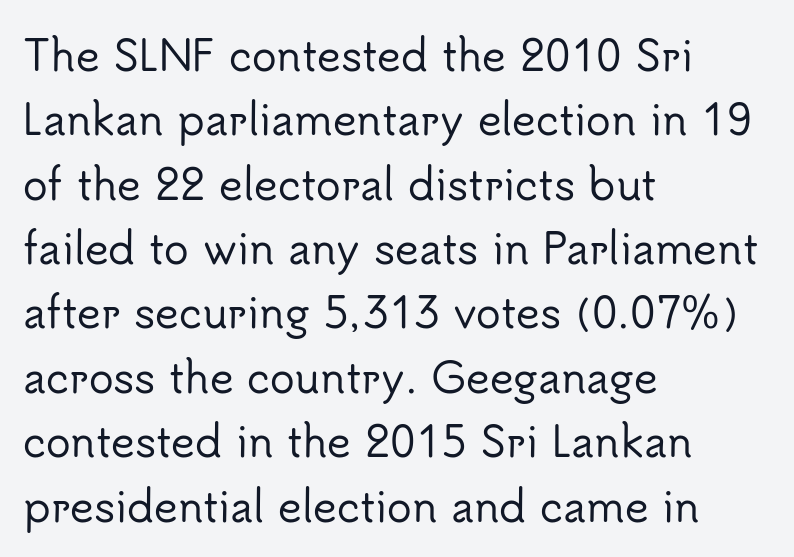
Unlike a traditional serif, this face leaves its strokes unadorned. This rendering uses left alignment, leaving the right contour irregular. You could not count columns in this text — the font is proportionally spaced. Plain, unruled lines of type. Nothing unusual about the tracking: characters are spaced as the font intends. Leading matches the norm, producing a regular column.
